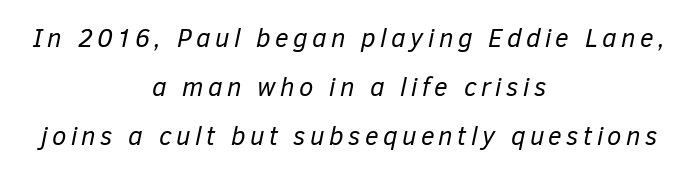
The lettering tilts uniformly, giving the passage an italic look. The rendering positions every line midway between the sides. This rendering features lettering with no underline. No heavy texture on the line: the type isn't bold.
